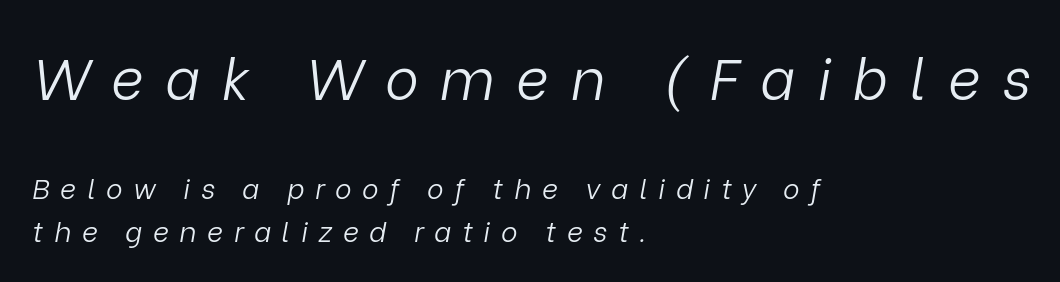
Regular leading. The passage shown is typed in a proportional face where columns would drift. Rule under the text: the space is simply empty. Is the lower block the larger one? No — the upper block carries the bigger type. The strokes are not fattened; the text isn't bold.
